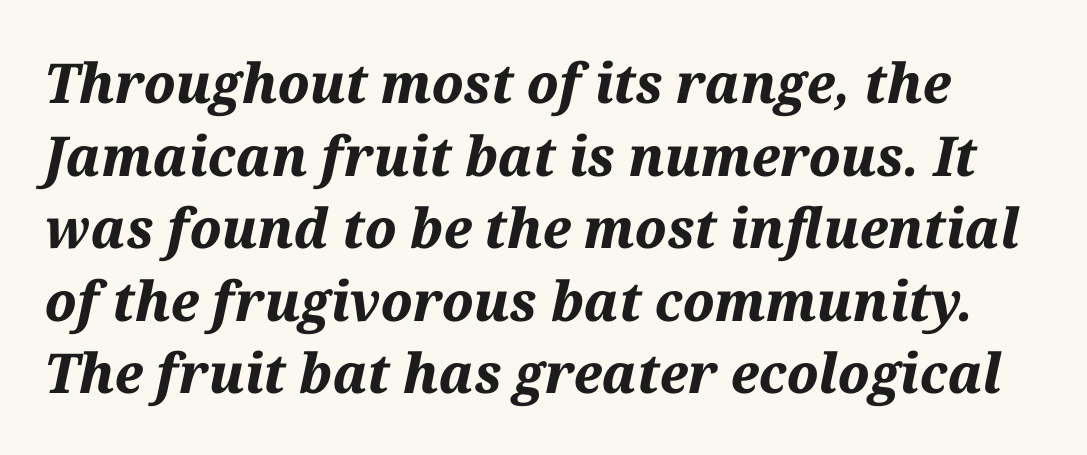
The image shows 55 px bold type, italic (leaning right); set normal line spacing (1.32x), normal letter spacing, not underlined; medium stroke contrast and a medium x-height.
